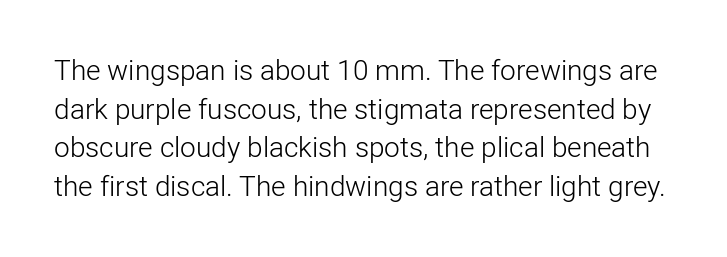
Q: Is the text bold? A: No.
Q: Is the text italic (slanted)? A: No, it is upright.
Q: Is the typeface a serif or a sans-serif typeface? A: Sans-serif.
Q: Is the text underlined? A: No.
Q: Is the spacing between letters normal or unusually wide? A: Normal.
Q: Is the spacing between lines tight, normal or loose? A: Normal.
Q: Width (condensed, normal, or wide)? A: Normal.
Q: Stroke contrast? A: Low.
Q: x-height? A: Medium.
Q: Monospaced? A: No.
